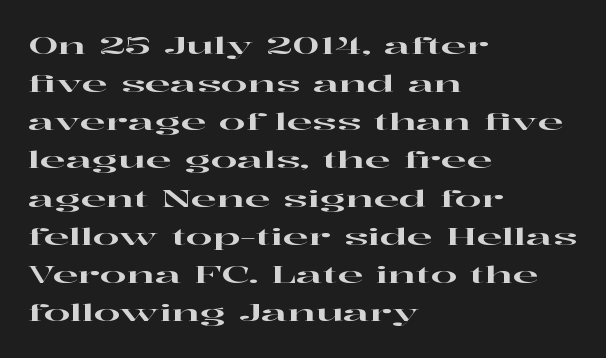
{"italic": "no", "underline": "no", "align": "left", "line_spacing": "normal", "line_spacing_ratio": 1.59, "letter_spacing": "normal", "letter_spacing_em": 0.0, "glyph_px": 24}
